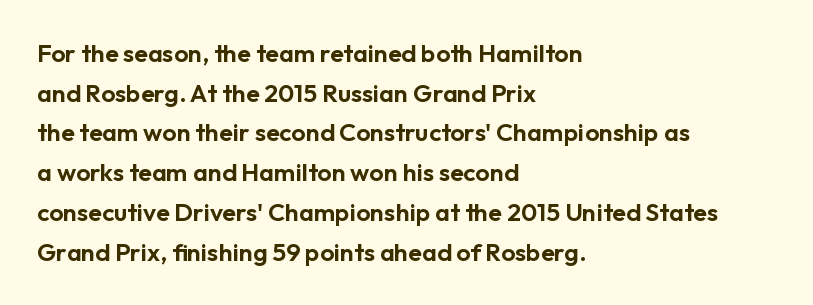
Q: Is the text italic (slanted)? A: No, it is upright.
Q: Is the text underlined? A: No.
Q: How is the paragraph aligned? A: Left-aligned.
Q: Is the spacing between letters normal or unusually wide? A: Normal.
Q: Is the spacing between lines tight, normal or loose? A: Normal.
